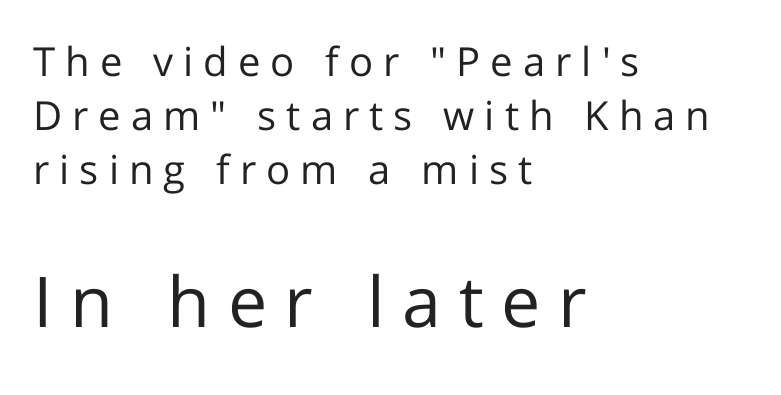
The image shows 70 px regular-weight sans-serif type, upright; set left-aligned, normal line spacing (1.35x), unusually wide letter spacing (+0.25 em), not underlined; the second (bottom) block is 1.75x larger; low stroke contrast and a medium x-height.
